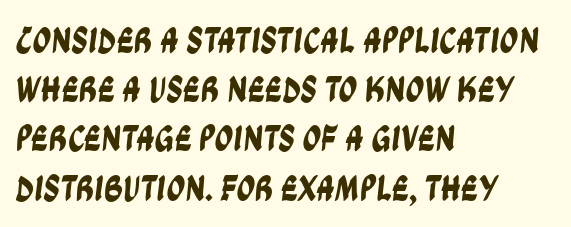
{"serif": "no", "width": "condensed", "stroke_contrast": "low", "x_height": "large", "monospaced": "no", "underline": "no", "align": "left", "line_spacing": "normal", "line_spacing_ratio": 1.33, "letter_spacing": "normal", "letter_spacing_em": 0.0, "glyph_px": 37}
